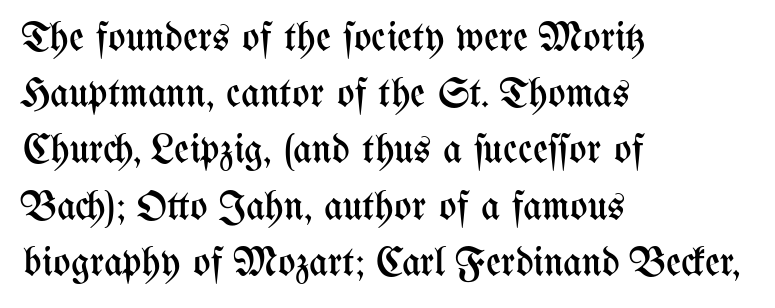
{"italic": "no", "bold": "no", "weight": "regular", "width": "condensed", "stroke_contrast": "medium", "x_height": "medium", "monospaced": "no", "underline": "no", "align": "left", "line_spacing": "normal", "line_spacing_ratio": 1.37, "letter_spacing": "normal", "letter_spacing_em": 0.0, "glyph_px": 41}
